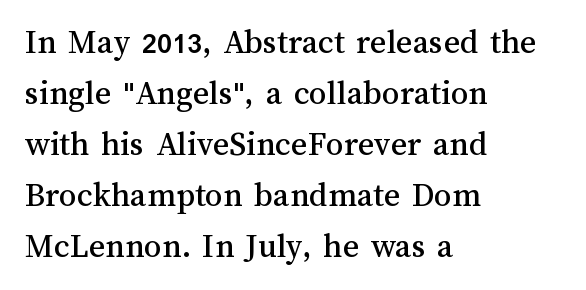
The image shows 35 px text type, upright; set left-aligned, normal line spacing (1.46x), normal letter spacing, not underlined; medium stroke contrast and a medium x-height.
